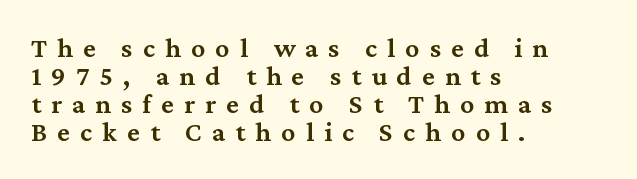
{"serif": "yes", "italic": "no", "bold": "semi", "weight": "semibold", "width": "normal", "stroke_contrast": "medium", "x_height": "medium", "monospaced": "no", "underline": "no", "align": "left", "line_spacing": "tight", "line_spacing_ratio": 1.0, "letter_spacing": "wide", "letter_spacing_em": 0.36, "glyph_px": 28}
